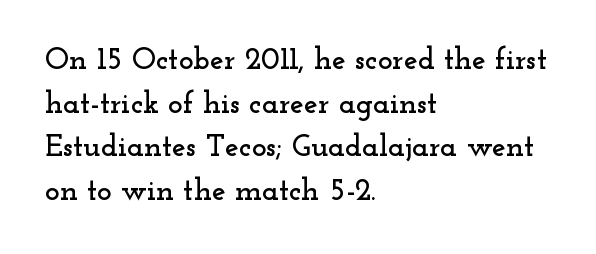
There is no visible air inserted between adjacent glyphs. The passage shown is not underscored anywhere. These lines are rendered in a variable-pitch font. Classification — serif.
